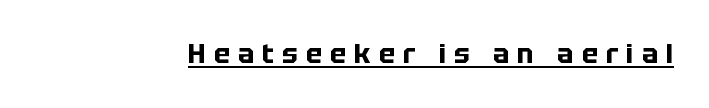
Q: Is the text bold? A: Yes.
Q: Is the text italic (slanted)? A: No, it is upright.
Q: Is the text underlined? A: Yes.
Q: Is the spacing between letters normal or unusually wide? A: Unusually wide.
